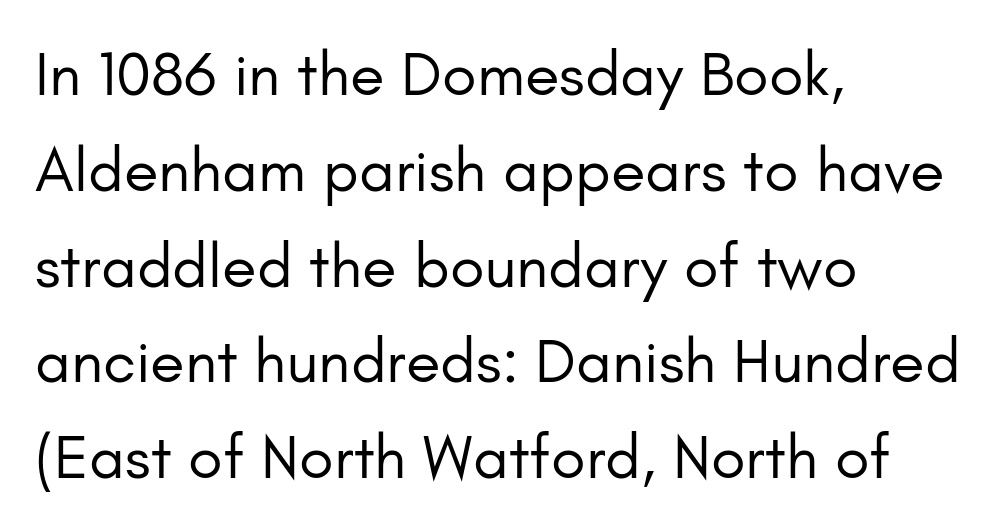
The image shows 63 px regular-weight sans-serif type, upright; set left-aligned, normal line spacing (1.52x), normal letter spacing, not underlined; low stroke contrast and a small x-height.
